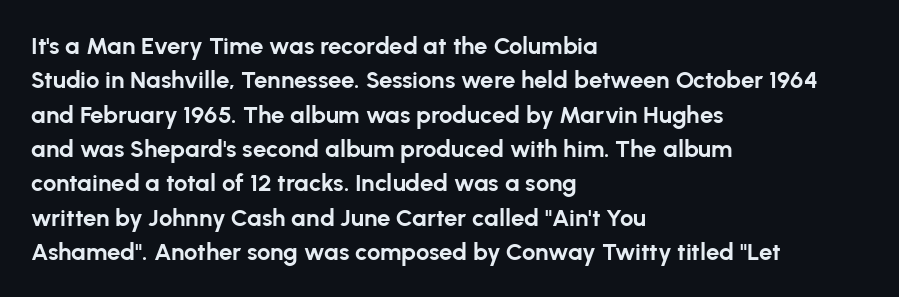
{"italic": "no", "bold": "yes", "underline": "no", "align": "left", "line_spacing": "normal", "line_spacing_ratio": 1.43, "letter_spacing": "normal", "letter_spacing_em": 0.0, "glyph_px": 24}
